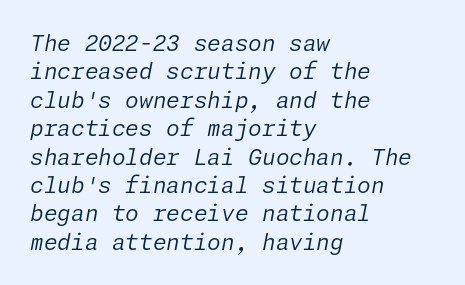
No letter is thick-stroked: the sample isn't bold. Would a proofreader flag this as italicized? Yes. Notice how the passage keeps a crisp vertical edge on the left only. The zone under the glyphs is completely vacant. The passage shown has conventional tracking throughout.
